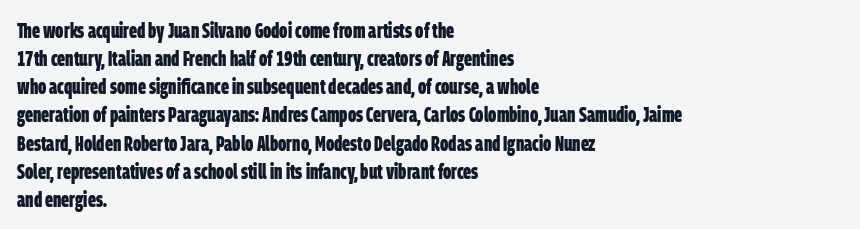
The image shows 21 px bold type; set left-aligned, normal line spacing (1.34x), normal letter spacing, not underlined.
